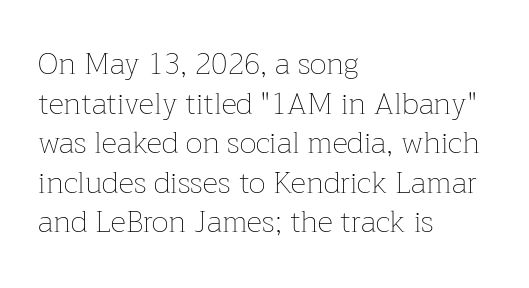
{"italic": "no", "bold": "no", "weight": "thin", "width": "normal", "stroke_contrast": "low", "x_height": "medium", "monospaced": "no", "underline": "no", "align": "left", "line_spacing": "normal", "line_spacing_ratio": 1.32, "letter_spacing": "normal", "letter_spacing_em": 0.0, "glyph_px": 30}
